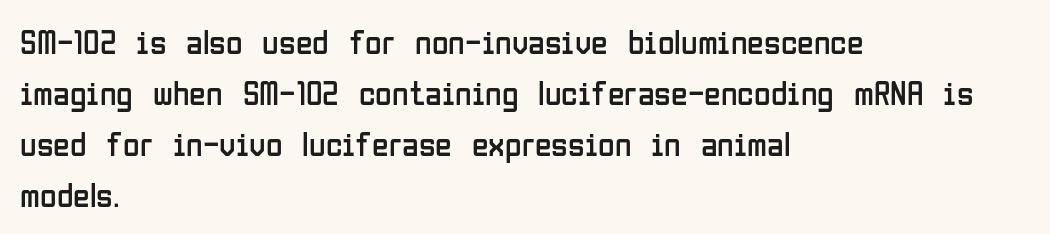
Compared with typical paragraphs, the rows here are spaced about the same. The strokes carry an ordinary text weight at most. Vertical strokes here are truly vertical. The typeface chosen for these lines omits serifs. Underlining? Definitely not there. The letters advance in unequal steps, a hallmark of proportional type.
